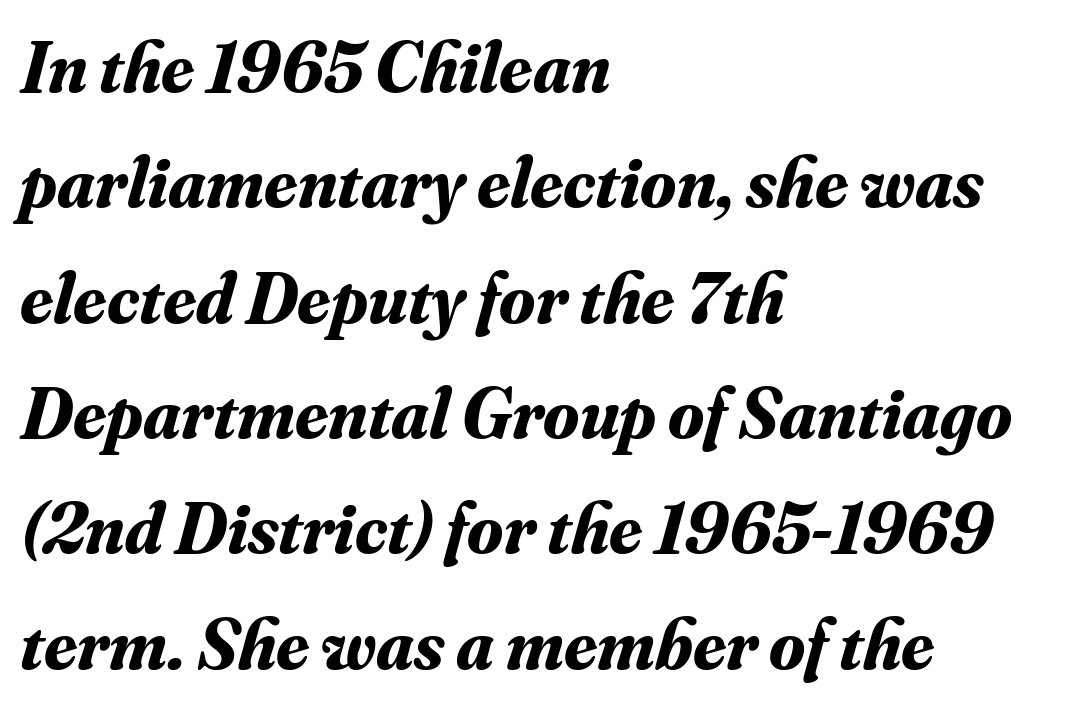
{"serif": "yes", "italic": "yes", "lean": "right", "slant_degrees": 16, "bold": "yes", "weight": "bold", "width": "normal", "stroke_contrast": "medium", "x_height": "small", "monospaced": "no", "underline": "no", "align": "left", "line_spacing": "normal", "line_spacing_ratio": 1.58, "letter_spacing": "normal", "letter_spacing_em": 0.0, "glyph_px": 73}
